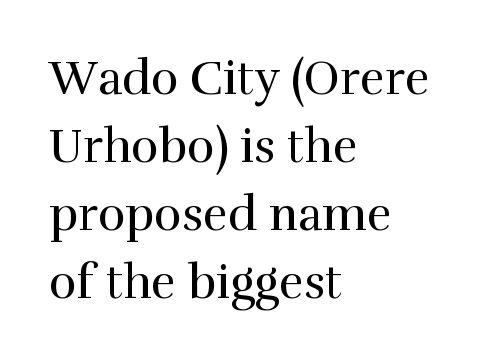
The rendering uses natural spacing where letterforms have individual widths. A typesetter would mark this as roman, not italic. Font category for this specimen: serif. Any mark beneath the type? The region is blank. The line texture is even and compact thanks to regular tracking. The weight would be labelled regular, book, light, or lighter still.
